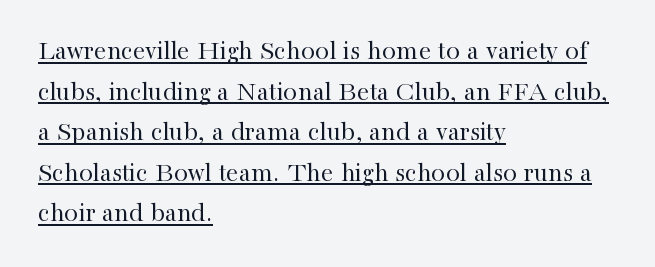
{"serif": "yes", "italic": "no", "bold": "no", "weight": "regular", "width": "normal", "stroke_contrast": "high", "x_height": "medium", "monospaced": "no", "underline": "yes", "align": "left", "line_spacing": "normal", "line_spacing_ratio": 1.45, "letter_spacing": "normal", "letter_spacing_em": 0.0, "glyph_px": 28}
